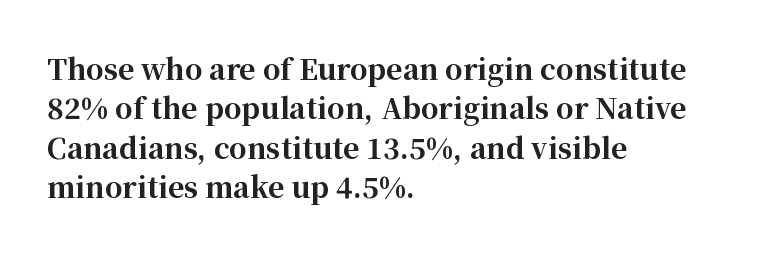
Q: Is the text bold? A: Yes.
Q: Is the text italic (slanted)? A: No, it is upright.
Q: Is the typeface a serif or a sans-serif typeface? A: Serif.
Q: Is the text underlined? A: No.
Q: How is the paragraph aligned? A: Left-aligned.
Q: Is the spacing between letters normal or unusually wide? A: Normal.
Q: Is the spacing between lines tight, normal or loose? A: Normal.
Q: Width (condensed, normal, or wide)? A: Normal.
Q: Stroke contrast? A: High.
Q: x-height? A: Medium.
Q: Monospaced? A: No.
